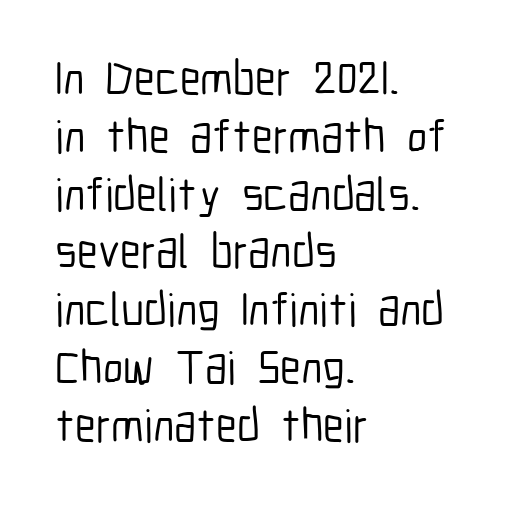
The horizontal fit of the characters is conventional and even. The font's upright variant was chosen for this text. The typeface chosen for these lines omits serifs. Each line starts at the same left margin while the right side varies. The string is rendered with underlining switched off. Is this a fixed-width face? No — the glyphs have proportional, varying widths.
